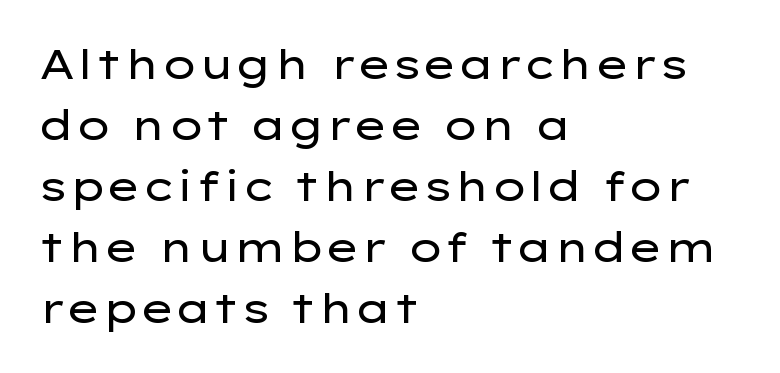
Each letter keeps its own natural width here, so spacing adapts to shape. The rendering uses a moderate line-height, typical for paragraphs. Characters remain perfectly vertical along every line. Descender tails drop into unmarked territory. Compared with a typical body face, this is equally light or lighter still.
